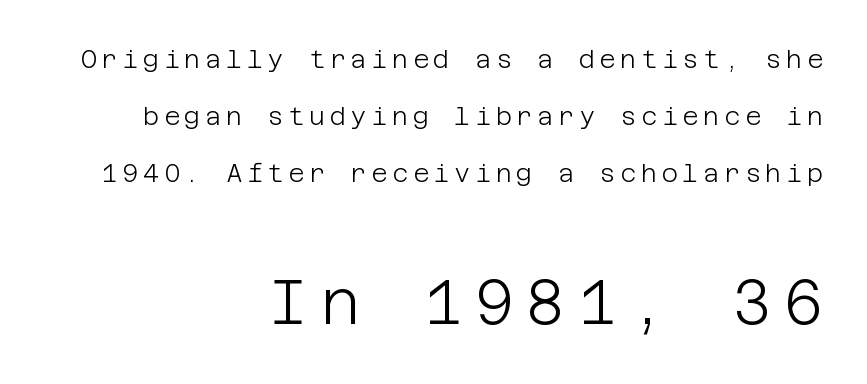
{"serif": "no", "italic": "no", "bold": "no", "weight": "light", "width": "normal", "stroke_contrast": "low", "x_height": "large", "underline": "no", "align": "right", "line_spacing": "loose", "line_spacing_ratio": 2.29, "larger_block": "second", "size_ratio": 2.48, "glyph_px": 62}
